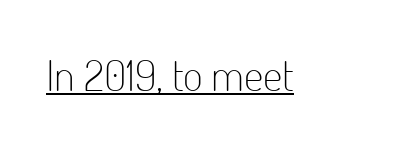
Q: Is the text bold? A: No.
Q: Is the text italic (slanted)? A: No, it is upright.
Q: Is the typeface a serif or a sans-serif typeface? A: Sans-serif.
Q: Is the text underlined? A: Yes.
Q: Is the spacing between letters normal or unusually wide? A: Normal.
Q: Width (condensed, normal, or wide)? A: Condensed.
Q: Stroke contrast? A: Low.
Q: x-height? A: Small.
Q: Monospaced? A: No.
